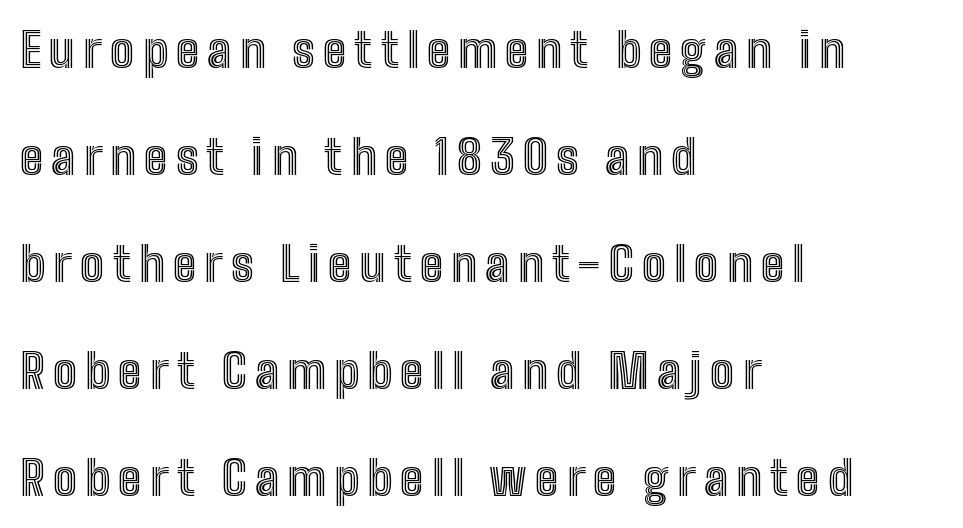
{"italic": "no", "width": "condensed", "x_height": "medium", "monospaced": "no", "underline": "no", "align": "left", "line_spacing": "loose", "line_spacing_ratio": 2.23, "glyph_px": 48}
